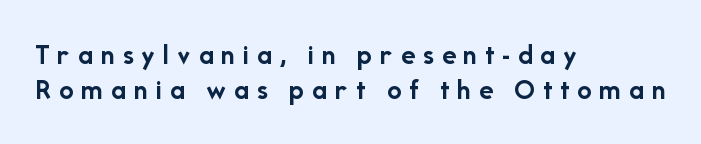
A student would call this left alignment; a typographer would say flush left, rag right. Look at the bottom of the vertical strokes: they stop flat, with no serifs. Spacing between characters has been opened up far beyond the box default. Nobody drew a line under any word here.
